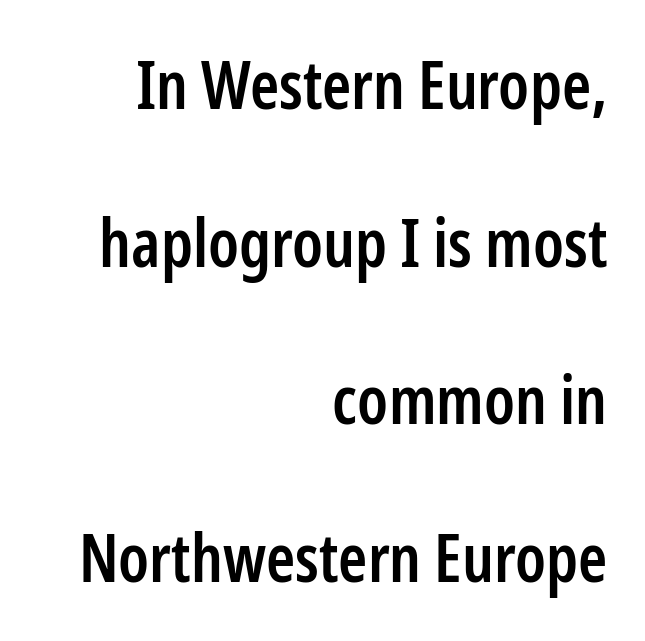
Beneath every word, the page is bare. Look at the bottom of the vertical strokes: they stop flat, with no serifs. Italic? Not at all — the glyphs are vertical. Typesetter's note: demi weight, one step under bold.
